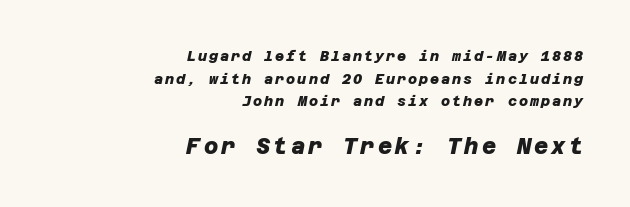
Summary of weight: heavy, a full bold. The letters in the lower block stand taller than those in the block above. The line-height multiplier appears to be the usual default. These lines stack with their right ends in a neat column.
